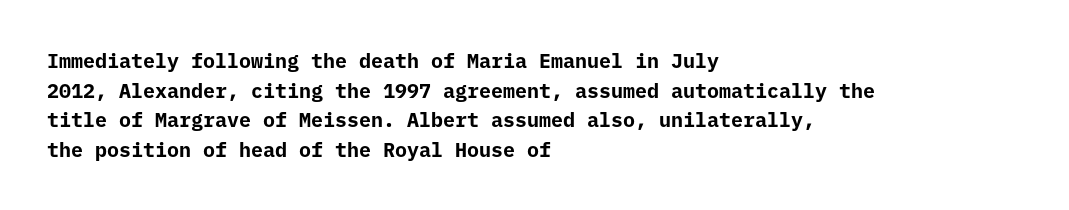
Q: Is the text bold? A: Yes.
Q: Is the text italic (slanted)? A: No, it is upright.
Q: Is the text underlined? A: No.
Q: How is the paragraph aligned? A: Left-aligned.
Q: Is the spacing between letters normal or unusually wide? A: Normal.
Q: Is the spacing between lines tight, normal or loose? A: Normal.
